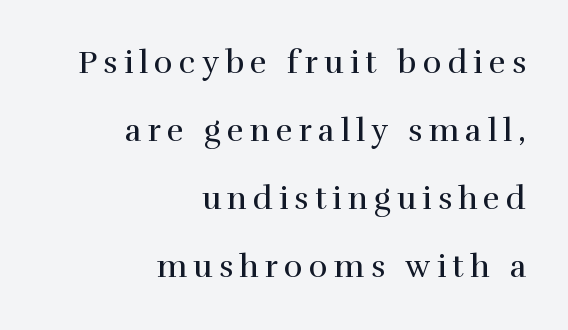
Observe the serifs anchoring each vertical stroke in this sample. The area under the type is left untouched. This is the regular roman posture of the typeface. Stems here are at most as thick as an everyday book face.
